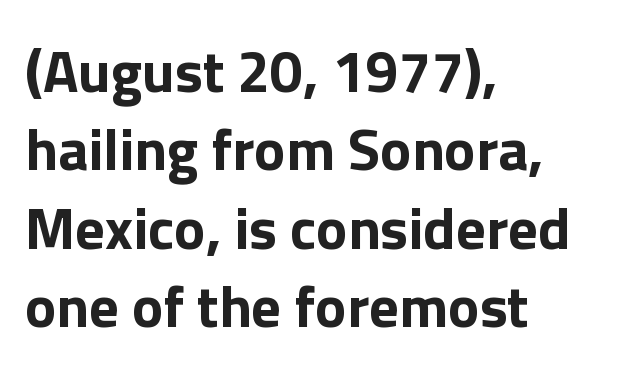
Honestly, there is no underline to notice here at all. Visually the block forms a straight wall on the left and a jagged coastline on the right. The typeface chosen for these lines omits serifs. The rows are spaced the way most documents space them. A typesetter would mark this as roman, not italic. Character widths vary here, with narrow letters taking less room than wide ones.
